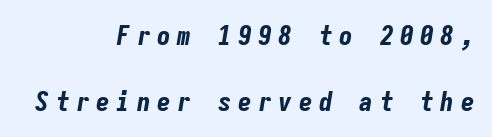
Q: Is the text bold? A: Yes.
Q: Is the text italic (slanted)? A: Yes, it leans right by about 9 degrees.
Q: Is the text underlined? A: No.
Q: How is the paragraph aligned? A: Right-aligned.
Q: Is the spacing between letters normal or unusually wide? A: Unusually wide.
Q: Is the spacing between lines tight, normal or loose? A: Loose.
